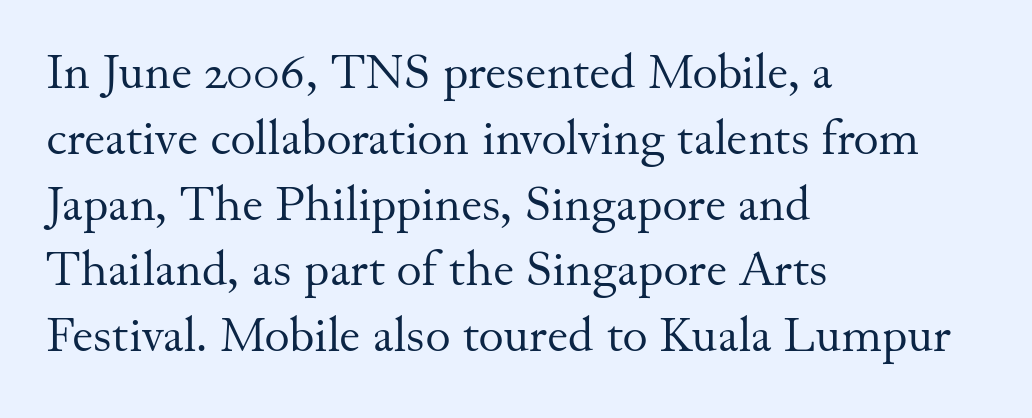
Q: Is the text bold? A: No.
Q: Is the text italic (slanted)? A: No, it is upright.
Q: Is the typeface a serif or a sans-serif typeface? A: Serif.
Q: Is the text underlined? A: No.
Q: How is the paragraph aligned? A: Left-aligned.
Q: Is the spacing between letters normal or unusually wide? A: Normal.
Q: Is the spacing between lines tight, normal or loose? A: Normal.
Q: Width (condensed, normal, or wide)? A: Normal.
Q: Stroke contrast? A: Medium.
Q: x-height? A: Small.
Q: Monospaced? A: No.
